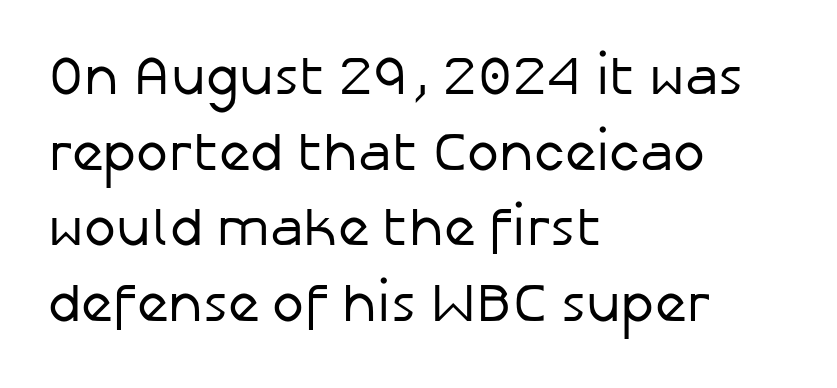
{"serif": "no", "italic": "no", "bold": "no", "weight": "regular", "width": "normal", "stroke_contrast": "low", "x_height": "medium", "monospaced": "no", "underline": "no", "align": "left", "line_spacing": "normal", "line_spacing_ratio": 1.4, "letter_spacing": "normal", "letter_spacing_em": 0.0, "glyph_px": 54}
